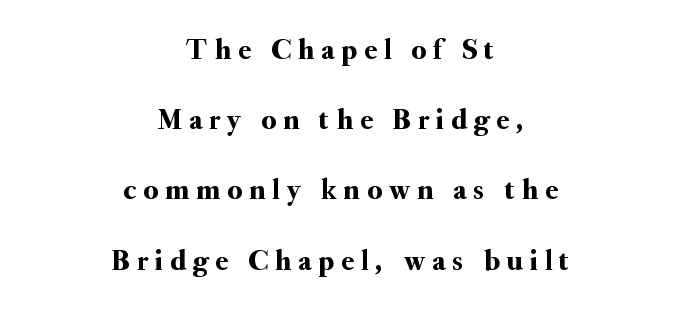
Tracking value appears strongly positive — letters spread wide. Classification — serif. The typesetter chose a symmetrical, centered arrangement here. The face used here is proportionally spaced, like ordinary book or web type. Posture: upright roman. The passage shown is not underscored anywhere.
